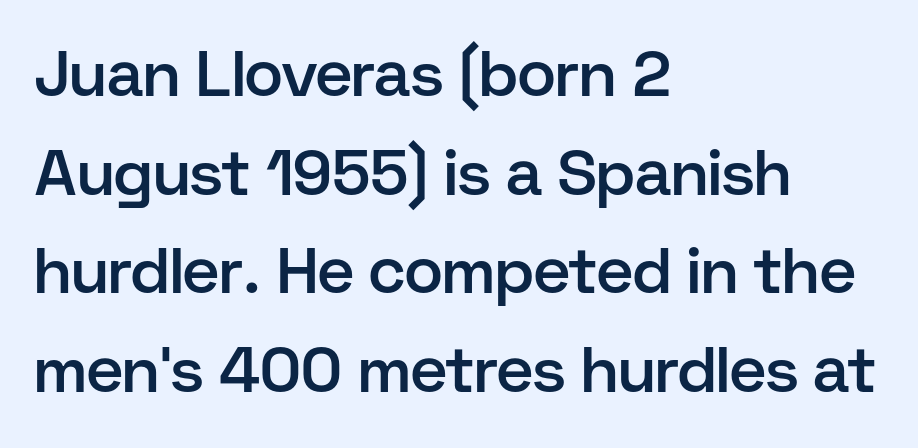
Q: Is the text bold? A: Semi-bold.
Q: Is the text italic (slanted)? A: No, it is upright.
Q: Is the typeface a serif or a sans-serif typeface? A: Sans-serif.
Q: Is the text underlined? A: No.
Q: How is the paragraph aligned? A: Left-aligned.
Q: Is the spacing between letters normal or unusually wide? A: Normal.
Q: Is the spacing between lines tight, normal or loose? A: Normal.
Q: Width (condensed, normal, or wide)? A: Normal.
Q: Stroke contrast? A: Low.
Q: x-height? A: Medium.
Q: Monospaced? A: No.
